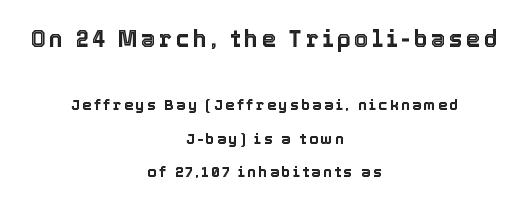
Q: Is the text italic (slanted)? A: No, it is upright.
Q: Is the text underlined? A: No.
Q: How is the paragraph aligned? A: Centered.
Q: Is the spacing between lines tight, normal or loose? A: Loose.
Q: Which block of text is set in a larger size, the first (top) or the second (bottom)? A: The first (top) one.
